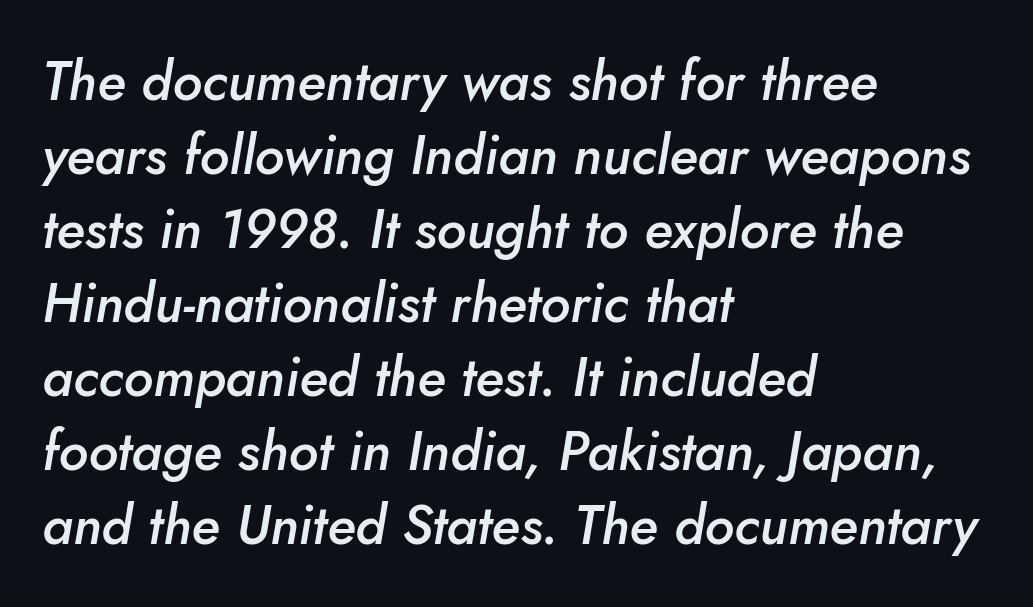
{"italic": "yes", "lean": "right", "slant_degrees": 10, "bold": "semi", "weight": "semibold", "width": "normal", "stroke_contrast": "low", "x_height": "small", "monospaced": "no", "underline": "no", "align": "left", "line_spacing": "normal", "line_spacing_ratio": 1.37, "letter_spacing": "normal", "letter_spacing_em": 0.0, "glyph_px": 54}
